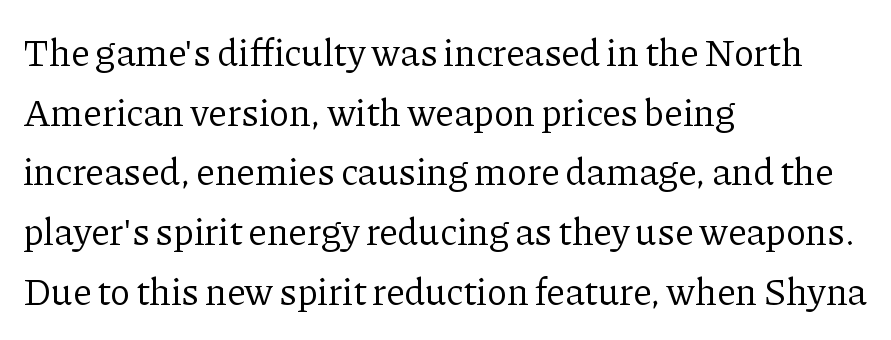
The image shows 38 px regular-weight serif type, upright; set left-aligned, normal line spacing (1.57x), normal letter spacing, not underlined; low stroke contrast and a medium x-height.
